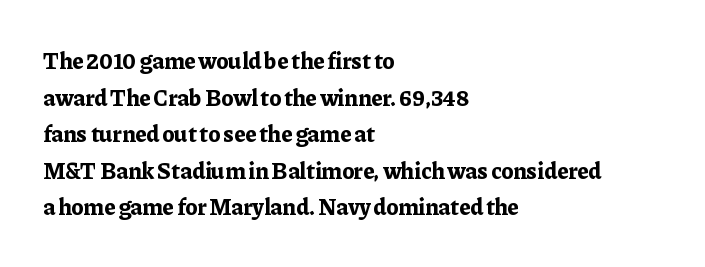
Q: Is the text bold? A: Yes.
Q: Is the text italic (slanted)? A: No, it is upright.
Q: Is the text underlined? A: No.
Q: How is the paragraph aligned? A: Left-aligned.
Q: Is the spacing between letters normal or unusually wide? A: Normal.
Q: Is the spacing between lines tight, normal or loose? A: Normal.
